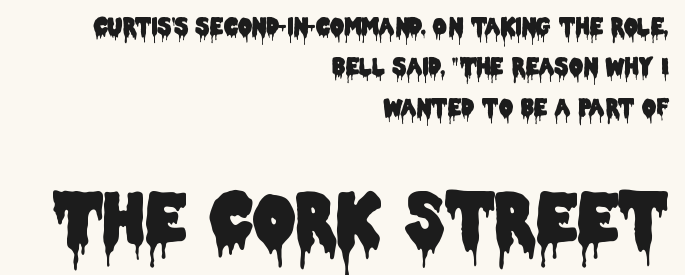
Q: Is the text italic (slanted)? A: No, it is upright.
Q: Is the typeface a serif or a sans-serif typeface? A: Sans-serif.
Q: Is the text underlined? A: No.
Q: How is the paragraph aligned? A: Right-aligned.
Q: Is the spacing between letters normal or unusually wide? A: Normal.
Q: Which block of text is set in a larger size, the first (top) or the second (bottom)? A: The second (bottom) one.
Q: Width (condensed, normal, or wide)? A: Condensed.
Q: Stroke contrast? A: Low.
Q: x-height? A: Large.
Q: Monospaced? A: No.
